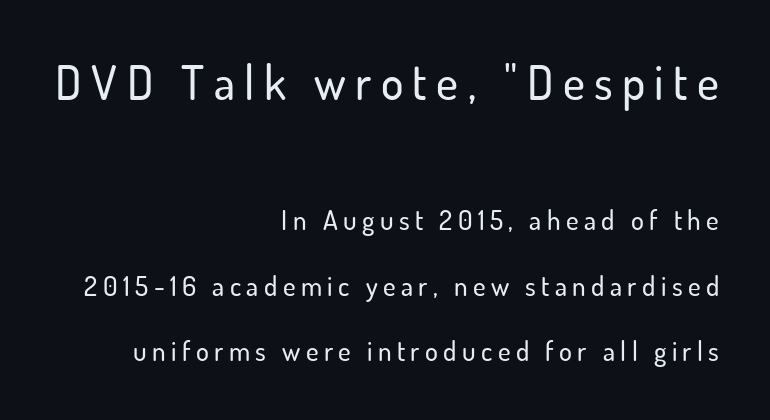
{"serif": "no", "italic": "no", "width": "normal", "stroke_contrast": "low", "x_height": "small", "monospaced": "no", "underline": "no", "align": "right", "line_spacing": "loose", "line_spacing_ratio": 2.42, "letter_spacing": "wide", "letter_spacing_em": 0.2, "larger_block": "first", "size_ratio": 1.74, "glyph_px": 47}
